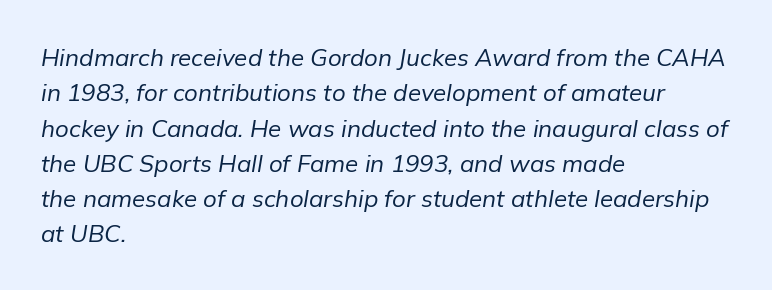
{"italic": "yes", "lean": "right", "slant_degrees": 9, "bold": "no", "underline": "no", "align": "left", "line_spacing": "normal", "line_spacing_ratio": 1.47, "letter_spacing": "normal", "letter_spacing_em": 0.0, "glyph_px": 24}
